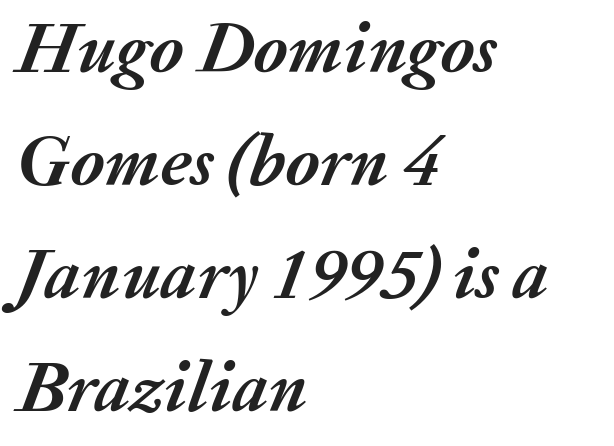
The image shows 73 px semibold type, italic (leaning right); set left-aligned, normal line spacing (1.55x), normal letter spacing, not underlined; medium stroke contrast and a medium x-height.
